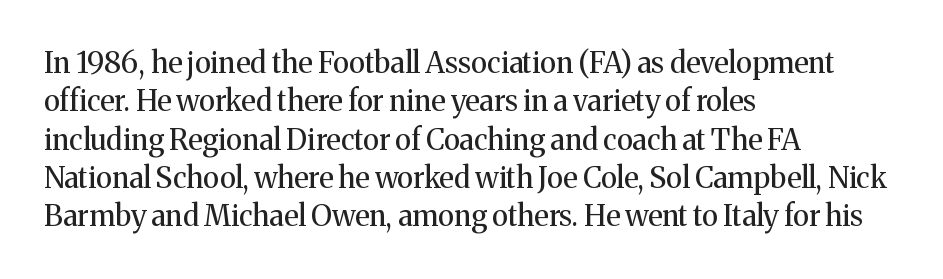
The image shows 29 px regular-weight serif type, upright; set left-aligned, normal line spacing (1.32x), normal letter spacing, not underlined; medium stroke contrast and a medium x-height.
